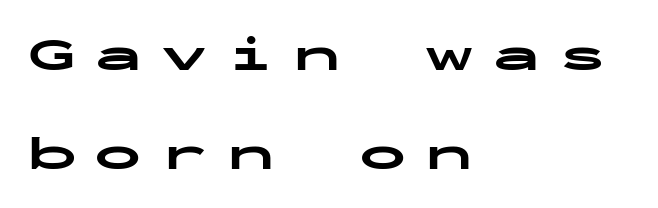
Q: Is the text bold? A: Yes.
Q: Is the text italic (slanted)? A: No, it is upright.
Q: Is the typeface a serif or a sans-serif typeface? A: Sans-serif.
Q: Is the text underlined? A: No.
Q: How is the paragraph aligned? A: Left-aligned.
Q: Is the spacing between letters normal or unusually wide? A: Unusually wide.
Q: Is the spacing between lines tight, normal or loose? A: Loose.
Q: Width (condensed, normal, or wide)? A: Wide.
Q: Stroke contrast? A: Low.
Q: x-height? A: Medium.
Q: Monospaced? A: Yes.
